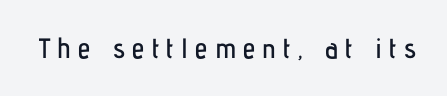
The image shows 28 px condensed sans-serif type, upright; set unusually wide letter spacing (+0.26 em), not underlined; low stroke contrast and a medium x-height.
